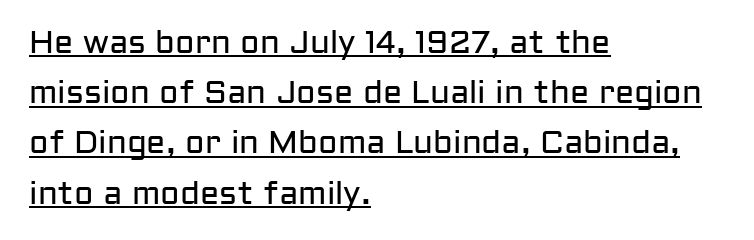
This rendering uses left alignment, leaving the right contour irregular. Baseline-to-baseline distance is the conventional proportion of letter height. Nothing unusual about the tracking: characters are spaced as the font intends. What decoration does the sample have? An underline.
